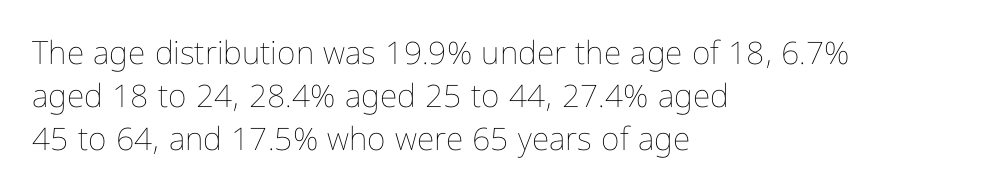
Q: Is the text bold? A: No.
Q: Is the text italic (slanted)? A: No, it is upright.
Q: Is the text underlined? A: No.
Q: How is the paragraph aligned? A: Left-aligned.
Q: Is the spacing between letters normal or unusually wide? A: Normal.
Q: Is the spacing between lines tight, normal or loose? A: Normal.
Q: Width (condensed, normal, or wide)? A: Condensed.
Q: Stroke contrast? A: Low.
Q: x-height? A: Medium.
Q: Monospaced? A: No.
